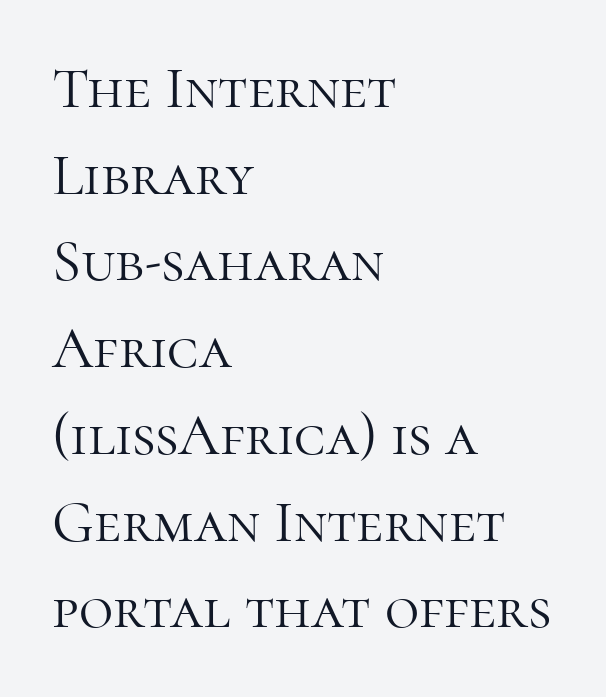
{"serif": "yes", "italic": "no", "bold": "no", "weight": "light", "width": "normal", "stroke_contrast": "high", "x_height": "medium", "monospaced": "no", "underline": "no", "align": "left", "line_spacing": "normal", "line_spacing_ratio": 1.47, "letter_spacing": "normal", "letter_spacing_em": 0.0, "glyph_px": 59}
